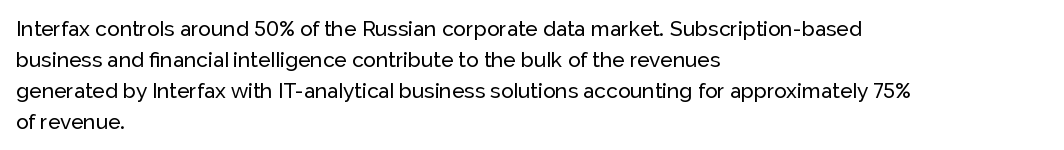
The image shows 21 px text type, upright; set left-aligned, normal line spacing (1.47x), normal letter spacing, not underlined.
